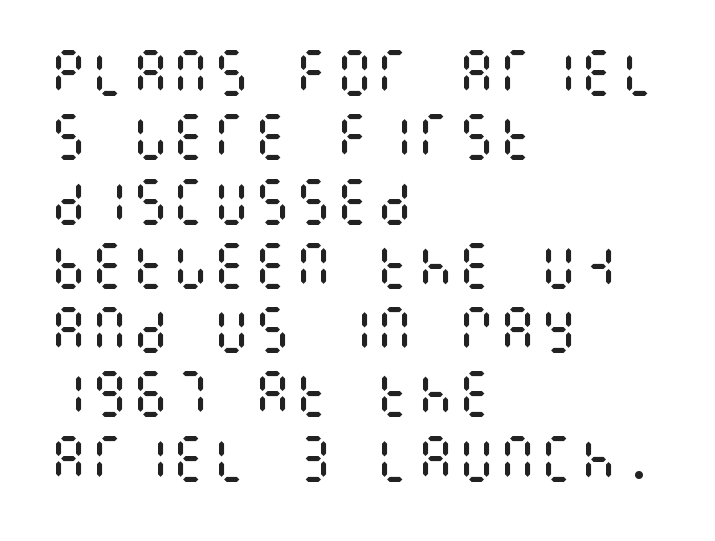
Q: Is the text bold? A: No.
Q: Is the text italic (slanted)? A: No, it is upright.
Q: Is the text underlined? A: No.
Q: How is the paragraph aligned? A: Left-aligned.
Q: Is the spacing between letters normal or unusually wide? A: Normal.
Q: Is the spacing between lines tight, normal or loose? A: Normal.
Q: Width (condensed, normal, or wide)? A: Condensed.
Q: Stroke contrast? A: Medium.
Q: x-height? A: Large.
